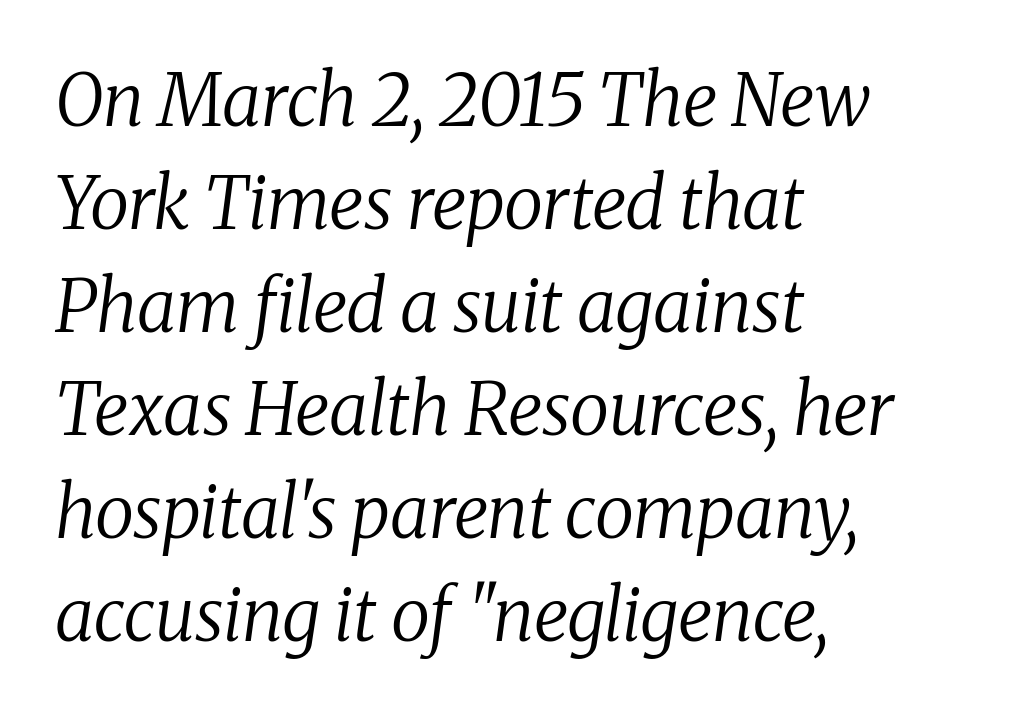
The image shows 72 px regular-weight serif type, italic (leaning right); set left-aligned, normal line spacing (1.43x), normal letter spacing, not underlined; medium stroke contrast and a medium x-height.
